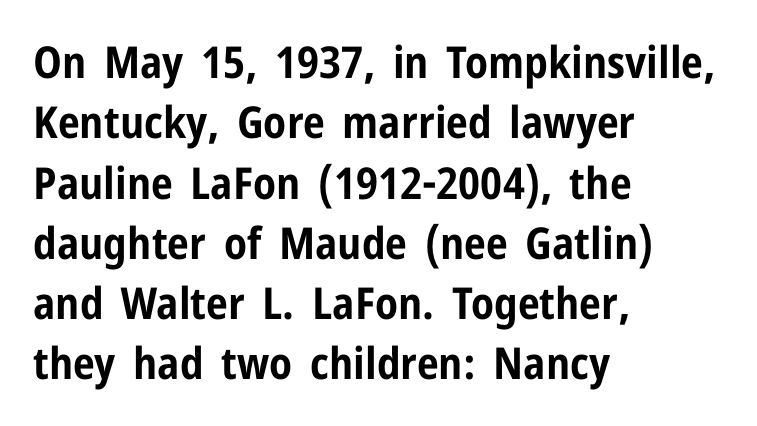
This sample has the flowing, uneven cadence of proportional lettering. Letterform terminals end flat and unadorned throughout the passage. Reading down the block, your eye returns to a fixed left position each line. A typesetter would call this leading conventional body-copy spacing. Lines of text with bare space underneath.
